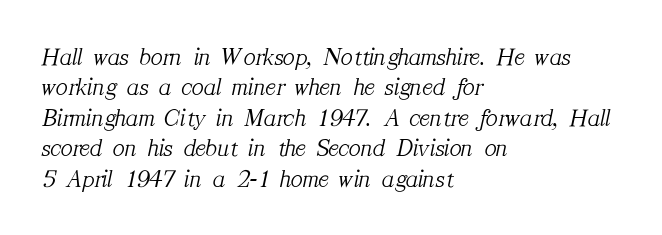
The image shows 25 px text type, italic (leaning right); set left-aligned, line spacing 1.22x, normal letter spacing, not underlined.
